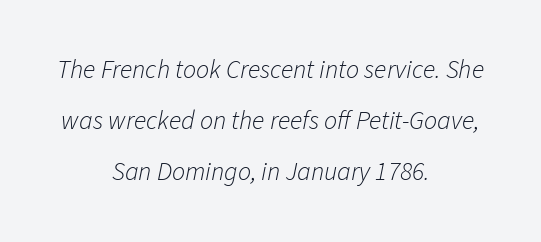
Q: Is the text bold? A: No.
Q: Is the text italic (slanted)? A: Yes, it leans right by about 11 degrees.
Q: Is the text underlined? A: No.
Q: How is the paragraph aligned? A: Centered.
Q: Is the spacing between letters normal or unusually wide? A: Normal.
Q: Is the spacing between lines tight, normal or loose? A: Loose.
